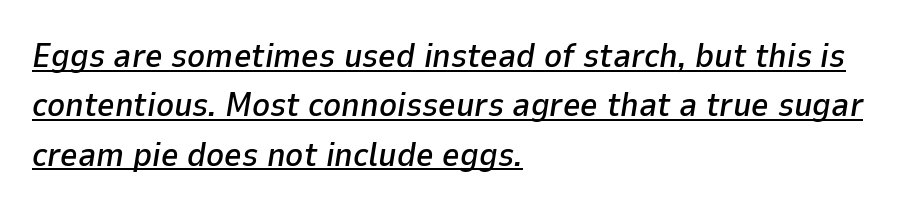
A typesetter would mark this as italic. The paragraph has a hard left edge and a soft right edge. Observe the ordinary spacing: letters are neighbours, not strangers. Note the varied advance widths — an 'i' is clearly narrower than an 'm'. How would I describe the line gaps? Plain and ordinary.
